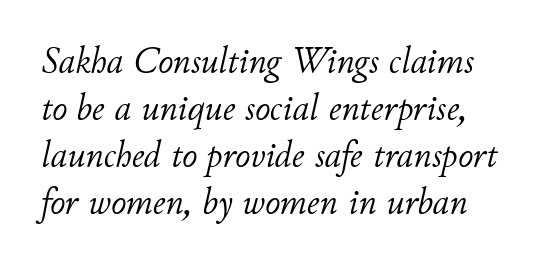
{"italic": "yes", "lean": "right", "slant_degrees": 11, "bold": "no", "weight": "light", "width": "normal", "stroke_contrast": "low", "x_height": "small", "monospaced": "no", "underline": "no", "line_spacing": "normal", "line_spacing_ratio": 1.27, "letter_spacing": "normal", "letter_spacing_em": 0.0, "glyph_px": 37}
